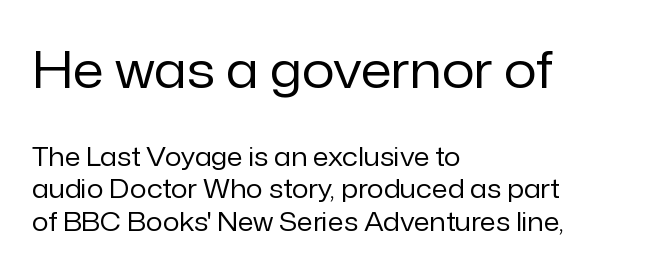
Descender tails drop into unmarked territory. Note: no serifs on the glyphs. Standard letterfit; no display-style spreading of the glyphs. Leading matches the norm, producing a regular column.
